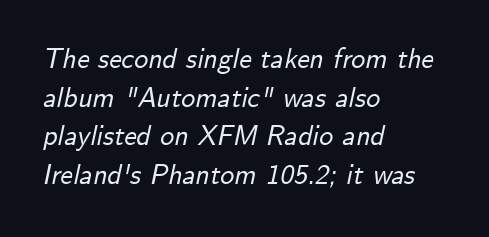
The image shows 28 px text type, italic (leaning right); set left-aligned, normal line spacing (1.38x), normal letter spacing, not underlined; low stroke contrast and a small x-height.
